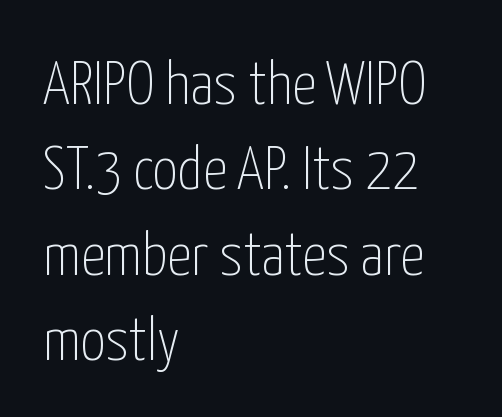
The image shows 61 px thin, condensed sans-serif type, upright; set left-aligned, normal line spacing (1.4x), normal letter spacing, not underlined; low stroke contrast and a medium x-height.
